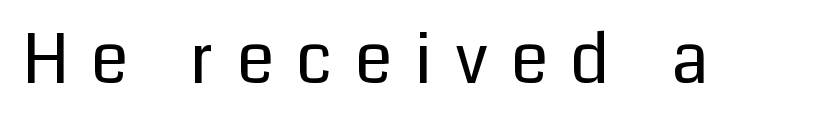
Q: Is the text bold? A: No.
Q: Is the text italic (slanted)? A: No, it is upright.
Q: Is the typeface a serif or a sans-serif typeface? A: Sans-serif.
Q: Is the text underlined? A: No.
Q: Is the spacing between letters normal or unusually wide? A: Unusually wide.
Q: Width (condensed, normal, or wide)? A: Normal.
Q: Stroke contrast? A: Low.
Q: x-height? A: Medium.
Q: Monospaced? A: No.
